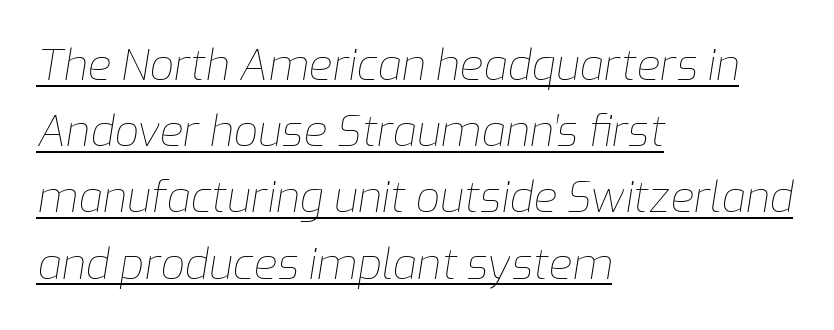
Varying glyph widths throughout — classic text-font behaviour. Casual observation: everything's shoved over to the left. The rendering applies a slant to the glyphs. A quiet, ordinary-to-light weight characterises the typeface. A typesetter would call this leading conventional body-copy spacing. The type is set solid horizontally, with unmodified tracking.
